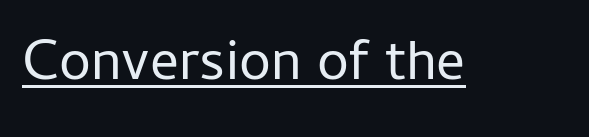
Q: Is the text bold? A: No.
Q: Is the text italic (slanted)? A: No, it is upright.
Q: Is the typeface a serif or a sans-serif typeface? A: Sans-serif.
Q: Is the text underlined? A: Yes.
Q: Is the spacing between letters normal or unusually wide? A: Normal.
Q: Width (condensed, normal, or wide)? A: Normal.
Q: Stroke contrast? A: Low.
Q: x-height? A: Medium.
Q: Monospaced? A: No.
